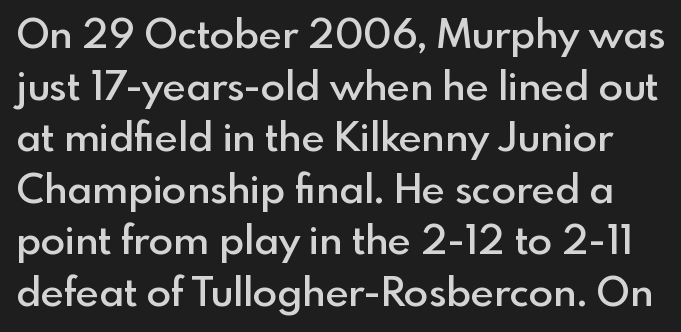
A typesetter would call this zero additional tracking. The passage shown is typed in a proportional face where columns would drift. The rendering uses a semibold face; strokes are thickened but not to full bold. Honestly, there is no underline to notice here at all. Type style note: lacks serifs. What's the leading like? Ordinary, nothing unusual.
